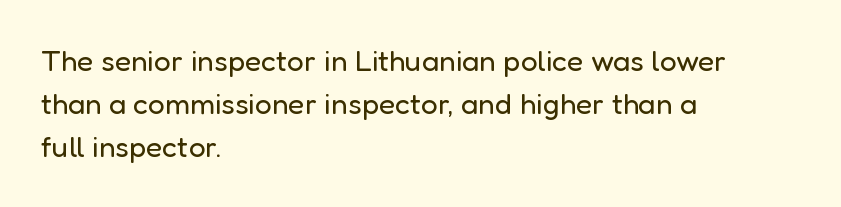
The image shows 30 px regular-weight sans-serif type, upright; set left-aligned, normal line spacing (1.44x), normal letter spacing, not underlined; low stroke contrast and a medium x-height.
